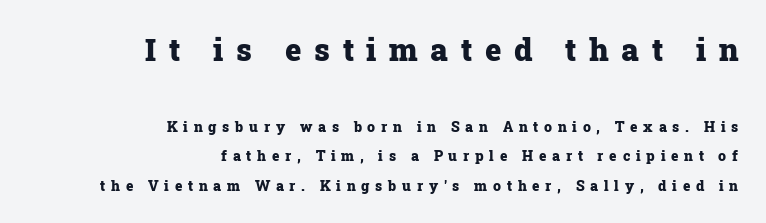
Spacing verdict: proportional, widths tailored to each character. Reading top to bottom, the characters get smaller at the block break. Does the copy run flush right? Yes — the right margin is perfectly even. The passage shown stacks its lines with a broad gap. Look at the bottom of the vertical strokes: they flare into serifs here.
